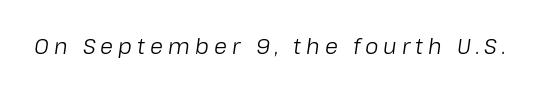
Q: Is the text bold? A: No.
Q: Is the text italic (slanted)? A: Yes, it leans right by about 8 degrees.
Q: Is the text underlined? A: No.
Q: Is the spacing between letters normal or unusually wide? A: Unusually wide.
